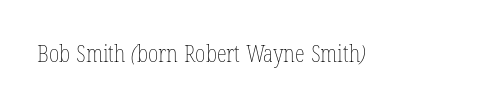
The image shows 23 px text type; set normal letter spacing, not underlined.
